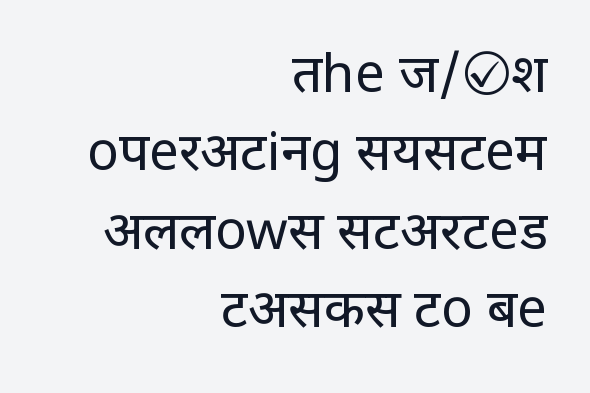
The image shows 53 px regular-weight sans-serif type, upright; set right-aligned, normal line spacing (1.48x), normal letter spacing, not underlined; low stroke contrast and a large x-height.
